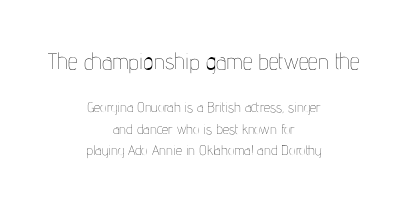
The image shows 22 px text type, upright; set centered, normal line spacing (1.53x), normal letter spacing, not underlined; the first (top) block is 1.57x larger.
